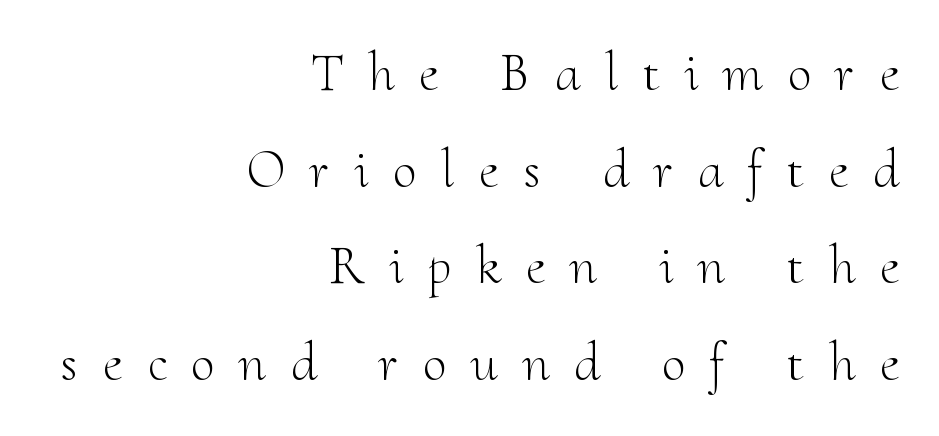
Q: Is the text bold? A: No.
Q: Is the text italic (slanted)? A: No, it is upright.
Q: Is the typeface a serif or a sans-serif typeface? A: Serif.
Q: Is the text underlined? A: No.
Q: How is the paragraph aligned? A: Right-aligned.
Q: Is the spacing between letters normal or unusually wide? A: Unusually wide.
Q: Width (condensed, normal, or wide)? A: Normal.
Q: Stroke contrast? A: Medium.
Q: x-height? A: Small.
Q: Monospaced? A: No.
